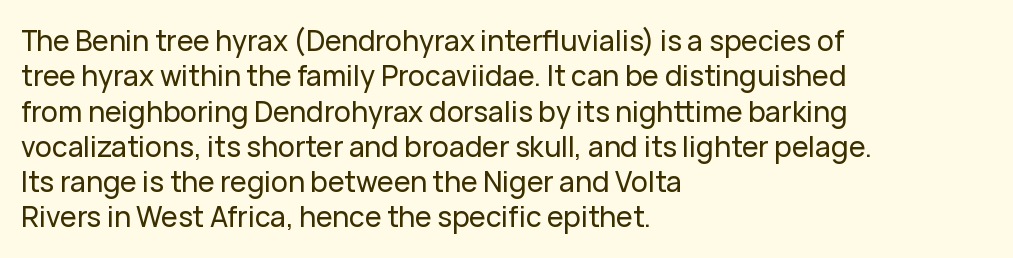
Q: Is the text italic (slanted)? A: No, it is upright.
Q: Is the typeface a serif or a sans-serif typeface? A: Sans-serif.
Q: Is the text underlined? A: No.
Q: How is the paragraph aligned? A: Left-aligned.
Q: Is the spacing between letters normal or unusually wide? A: Normal.
Q: Is the spacing between lines tight, normal or loose? A: Normal.
Q: Width (condensed, normal, or wide)? A: Normal.
Q: Stroke contrast? A: Low.
Q: x-height? A: Medium.
Q: Monospaced? A: No.
